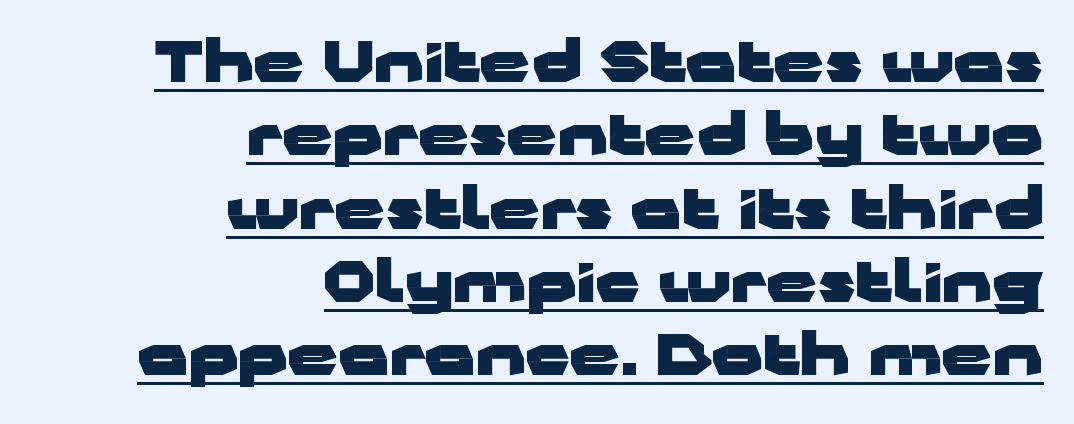
Q: Is the text bold? A: Yes.
Q: Is the text italic (slanted)? A: No, it is upright.
Q: Is the typeface a serif or a sans-serif typeface? A: Sans-serif.
Q: Is the text underlined? A: Yes.
Q: How is the paragraph aligned? A: Right-aligned.
Q: Is the spacing between letters normal or unusually wide? A: Normal.
Q: Is the spacing between lines tight, normal or loose? A: Normal.
Q: Width (condensed, normal, or wide)? A: Wide.
Q: Stroke contrast? A: Low.
Q: x-height? A: Medium.
Q: Monospaced? A: No.
